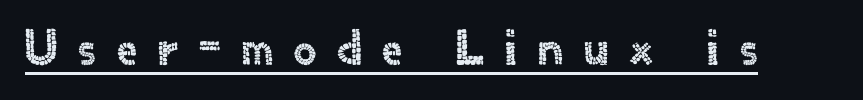
Posture: straight, roman, zero tilt. To sum up the face: it is a sans, with no serifs. What decoration does the sample have? An underline. Here the designer chose a conventional face with non-uniform glyph widths. The letters are spread apart with noticeably loose tracking.
